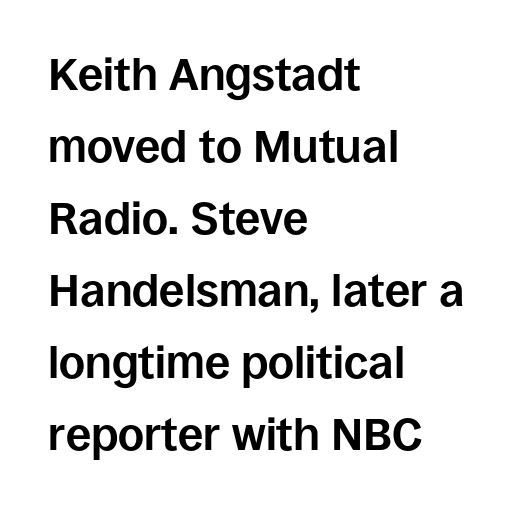
Q: Is the text bold? A: Yes.
Q: Is the text italic (slanted)? A: No, it is upright.
Q: Is the typeface a serif or a sans-serif typeface? A: Sans-serif.
Q: Is the text underlined? A: No.
Q: How is the paragraph aligned? A: Left-aligned.
Q: Is the spacing between letters normal or unusually wide? A: Normal.
Q: Is the spacing between lines tight, normal or loose? A: Normal.
Q: Width (condensed, normal, or wide)? A: Normal.
Q: Stroke contrast? A: Low.
Q: x-height? A: Large.
Q: Monospaced? A: No.
